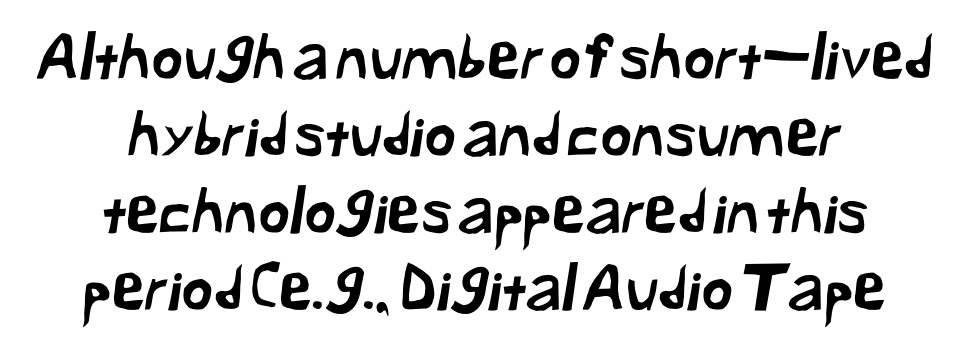
The image shows 61 px sans-serif type; set centered, normal line spacing (1.26x), normal letter spacing, not underlined; low stroke contrast and a medium x-height.
